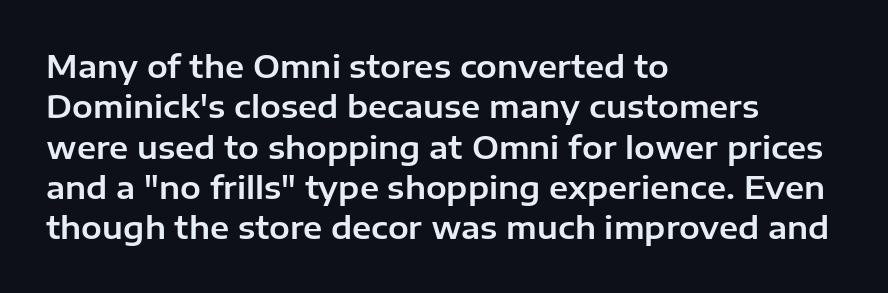
{"serif": "no", "italic": "no", "width": "normal", "stroke_contrast": "low", "x_height": "medium", "monospaced": "no", "underline": "no", "align": "left", "line_spacing": "normal", "line_spacing_ratio": 1.3, "letter_spacing": "normal", "letter_spacing_em": 0.0, "glyph_px": 31}
